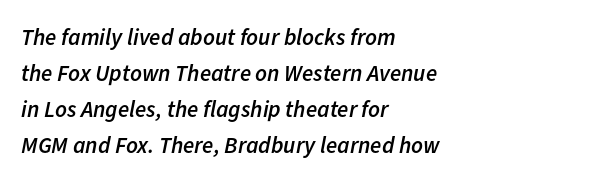
The image shows 23 px text type, italic (leaning right); set left-aligned, normal line spacing (1.57x), normal letter spacing, not underlined.
